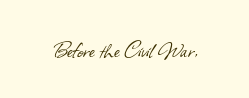
The image shows 27 px text type; set normal letter spacing, not underlined.
